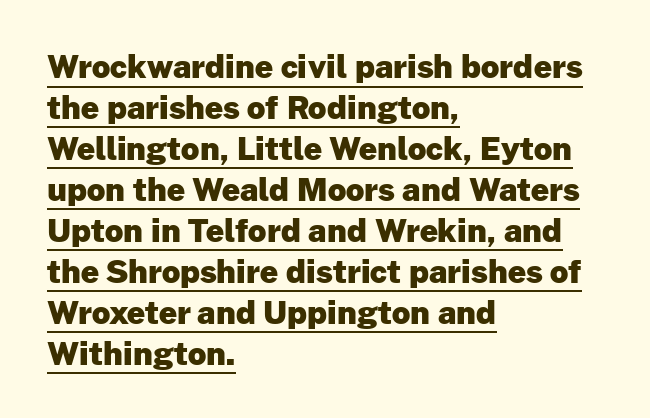
Q: Is the text bold? A: Yes.
Q: Is the text italic (slanted)? A: No, it is upright.
Q: Is the typeface a serif or a sans-serif typeface? A: Sans-serif.
Q: Is the text underlined? A: Yes.
Q: How is the paragraph aligned? A: Left-aligned.
Q: Is the spacing between letters normal or unusually wide? A: Normal.
Q: Is the spacing between lines tight, normal or loose? A: Normal.
Q: Width (condensed, normal, or wide)? A: Normal.
Q: Stroke contrast? A: Low.
Q: x-height? A: Medium.
Q: Monospaced? A: No.
